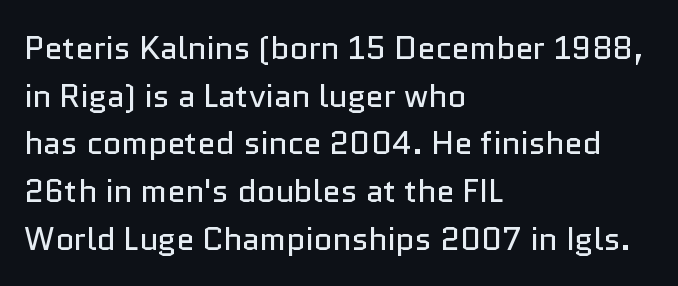
{"serif": "no", "italic": "no", "bold": "no", "weight": "regular", "width": "normal", "stroke_contrast": "low", "x_height": "medium", "monospaced": "no", "underline": "no", "align": "left", "line_spacing": "normal", "line_spacing_ratio": 1.49, "letter_spacing": "normal", "letter_spacing_em": 0.0, "glyph_px": 32}
